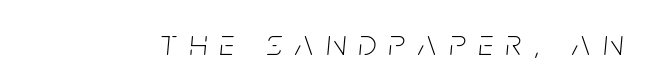
Q: Is the text bold? A: No.
Q: Is the text italic (slanted)? A: Yes, it leans right by about 5 degrees.
Q: Is the text underlined? A: No.
Q: Is the spacing between letters normal or unusually wide? A: Unusually wide.
Q: Width (condensed, normal, or wide)? A: Condensed.
Q: Stroke contrast? A: Low.
Q: x-height? A: Large.
Q: Monospaced? A: No.
